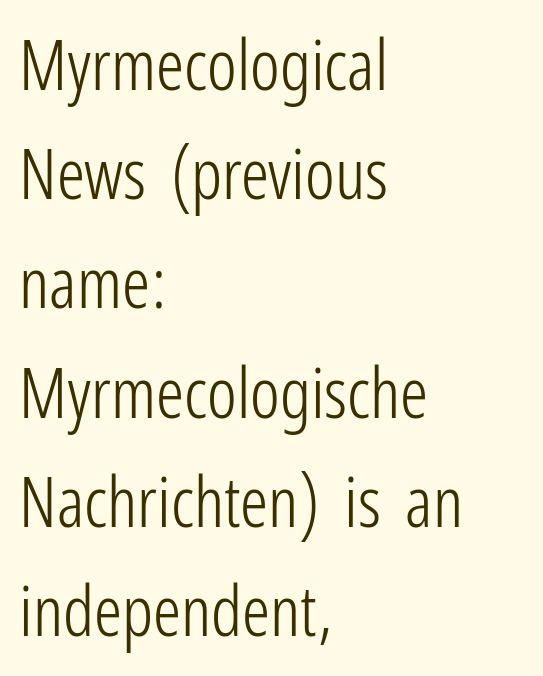
{"serif": "no", "italic": "no", "bold": "no", "weight": "light", "width": "condensed", "stroke_contrast": "low", "x_height": "medium", "monospaced": "no", "underline": "no", "align": "left", "line_spacing": "normal", "line_spacing_ratio": 1.56, "letter_spacing": "normal", "letter_spacing_em": 0.0, "glyph_px": 70}
